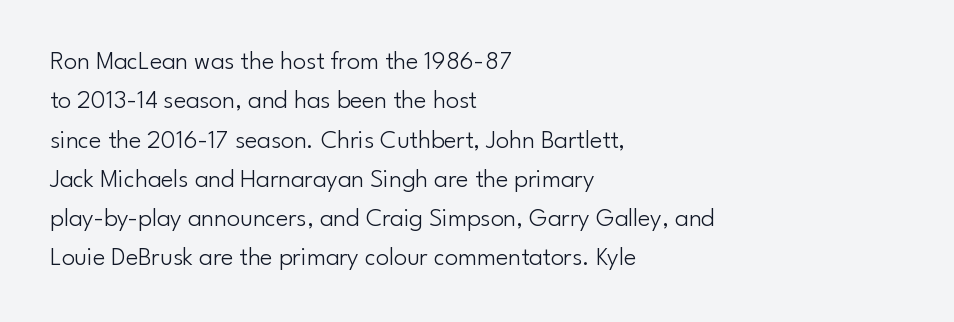
The image shows 26 px text type, upright; set left-aligned, normal line spacing (1.51x), normal letter spacing, not underlined.
